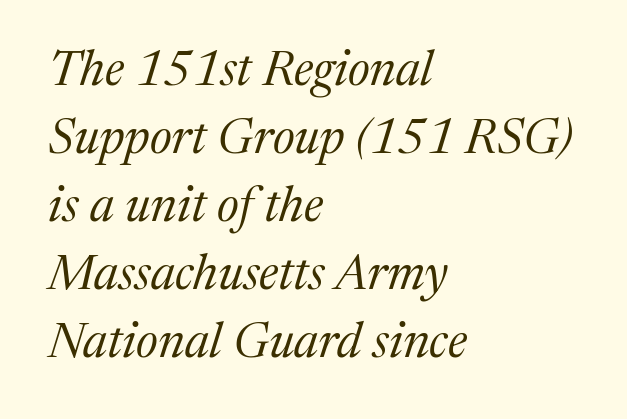
The image shows 49 px regular-weight serif type, italic (leaning right); set left-aligned, normal line spacing (1.39x), normal letter spacing, not underlined; medium stroke contrast and a medium x-height.
